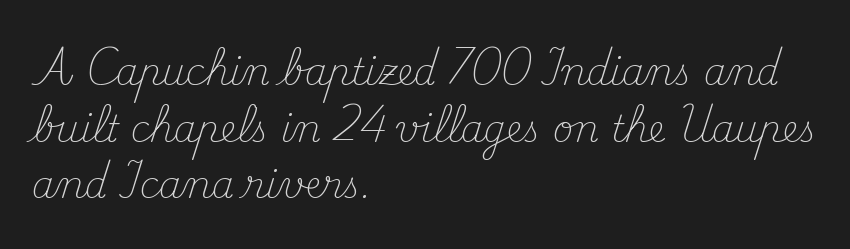
Q: Is the text bold? A: No.
Q: Is the text italic (slanted)? A: Yes.
Q: Is the typeface a serif or a sans-serif typeface? A: Serif.
Q: Is the text underlined? A: No.
Q: How is the paragraph aligned? A: Left-aligned.
Q: Is the spacing between letters normal or unusually wide? A: Normal.
Q: Is the spacing between lines tight, normal or loose? A: Normal.
Q: Width (condensed, normal, or wide)? A: Normal.
Q: Stroke contrast? A: Medium.
Q: x-height? A: Small.
Q: Monospaced? A: No.
